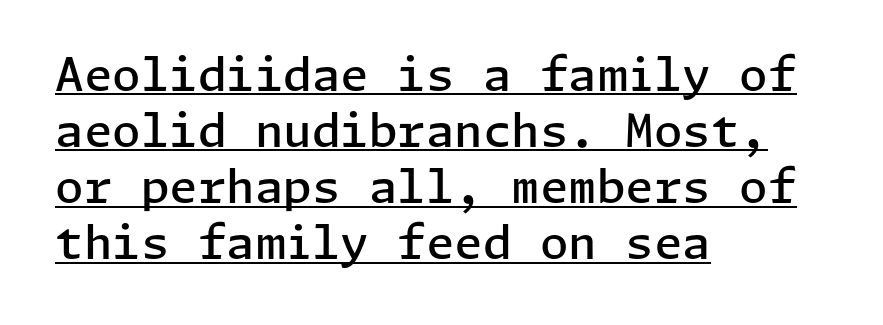
The image shows 46 px semibold sans-serif type, upright; set left-aligned, line spacing 1.22x, normal letter spacing, underlined; low stroke contrast and a medium x-height.
